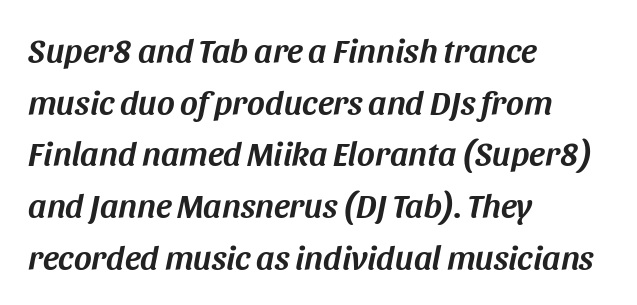
The image shows 34 px text type, italic (leaning right); set left-aligned, normal line spacing (1.52x), normal letter spacing, not underlined; medium stroke contrast and a large x-height.
